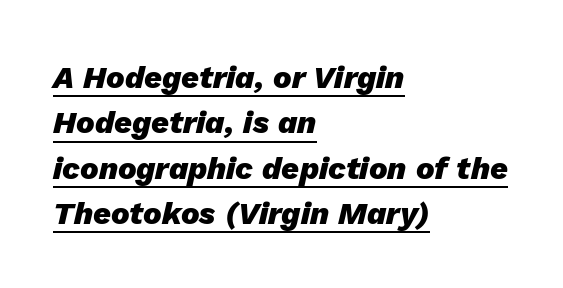
Every letter is thick-stroked: bold, no question. Think of a printed novel: that variable character pitch is what you see here. These lines are set flush left with a ragged right edge. This rendering features underlined lettering. A normal amount of white space separates one row of letters from the next. The specimen reads as italic at a glance.
